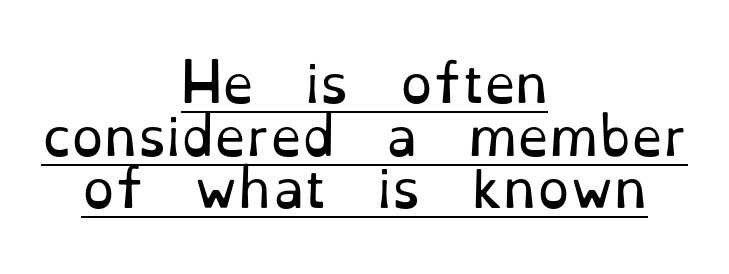
The image shows 51 px regular-weight type, upright; set centered, tight line spacing (1.03x), normal letter spacing, underlined; low stroke contrast and a small x-height.
